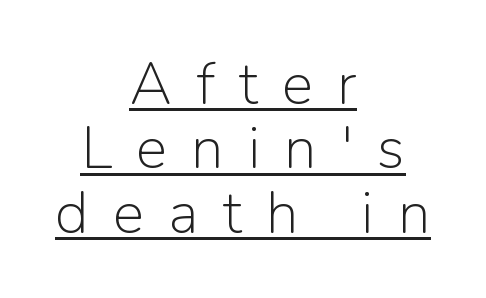
The image shows 59 px light sans-serif type, upright; set centered, tight line spacing (1.09x), unusually wide letter spacing (+0.41 em), underlined; low stroke contrast and a medium x-height.
